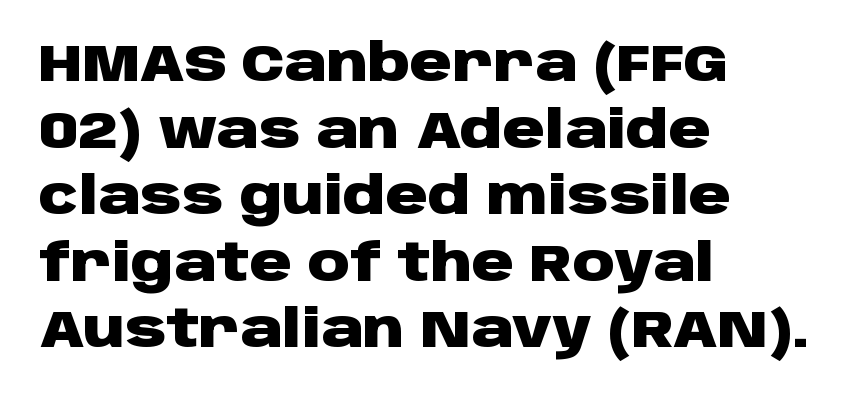
The rendering uses a bold face; every stroke is thick and dark. The axis of the letterforms is exactly vertical. The area under the type is left untouched. Tracking here is standard; glyphs follow each other at the usual distance. Varying glyph widths throughout — classic text-font behaviour. The type family on display is of the sans-serif kind.
